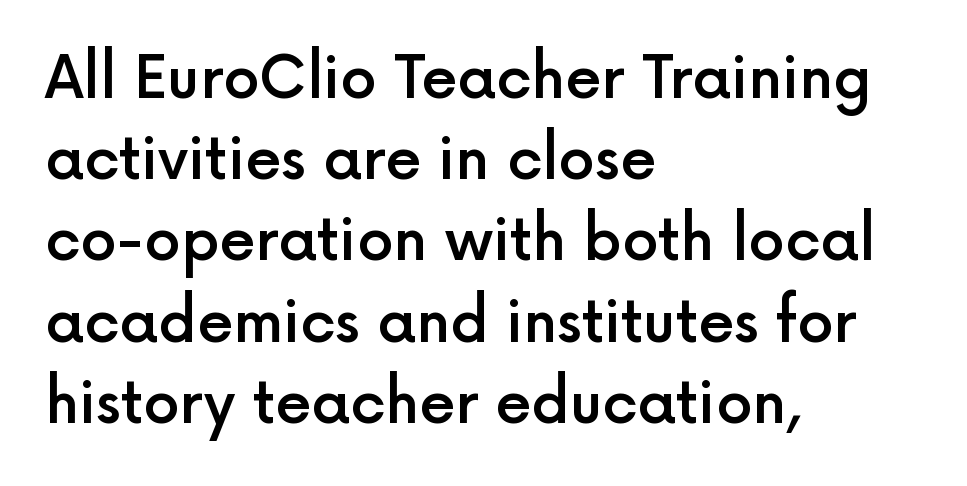
Vertical spacing — default. The face used here is proportionally spaced, like ordinary book or web type. The rendering uses a semibold face; strokes are thickened but not to full bold. Descender tails drop into unmarked territory. Style check: upright.
